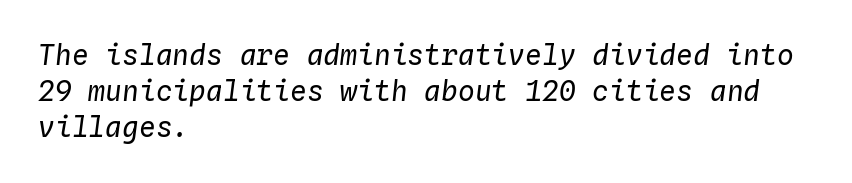
The image shows 28 px regular-weight type, italic (leaning right), monospaced; set left-aligned, normal line spacing (1.29x), normal letter spacing, not underlined; low stroke contrast and a medium x-height.
